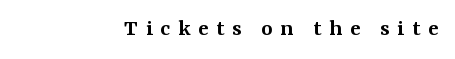
Q: Is the text bold? A: Semi-bold.
Q: Is the text italic (slanted)? A: No, it is upright.
Q: Is the text underlined? A: No.
Q: How is the paragraph aligned? A: Right-aligned.
Q: Is the spacing between letters normal or unusually wide? A: Unusually wide.
